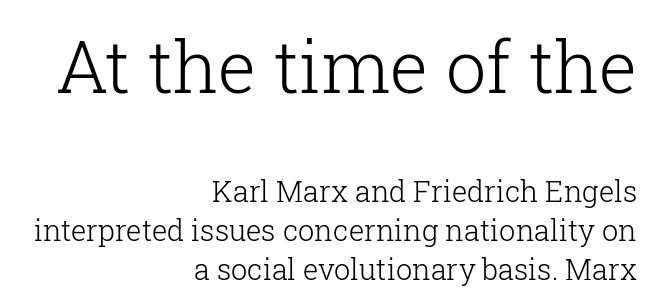
The image shows 72 px light serif type, upright; set right-aligned, normal line spacing (1.34x), normal letter spacing, not underlined; the first (top) block is 2.48x larger; low stroke contrast and a medium x-height.
